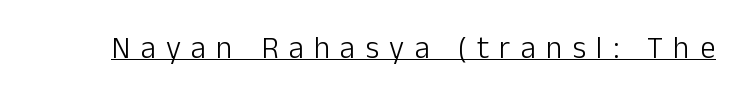
The image shows 31 px light sans-serif type, upright; set unusually wide letter spacing (+0.33 em), underlined; low stroke contrast and a medium x-height.
